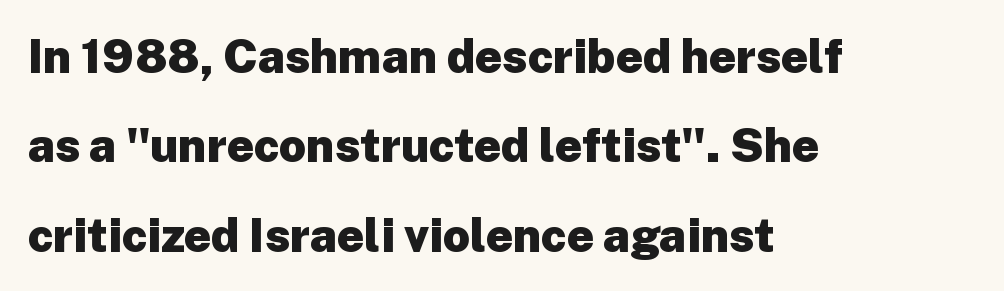
The passage is arranged the way most books set body copy — flush left. The leading is generous, giving the passage an open texture. Is the letter spacing exaggerated? No — it looks like the ordinary default. Has an underline been added? It has not. The designer went with a sans here, leaving each stem footless. The letters advance in unequal steps, a hallmark of proportional type.
